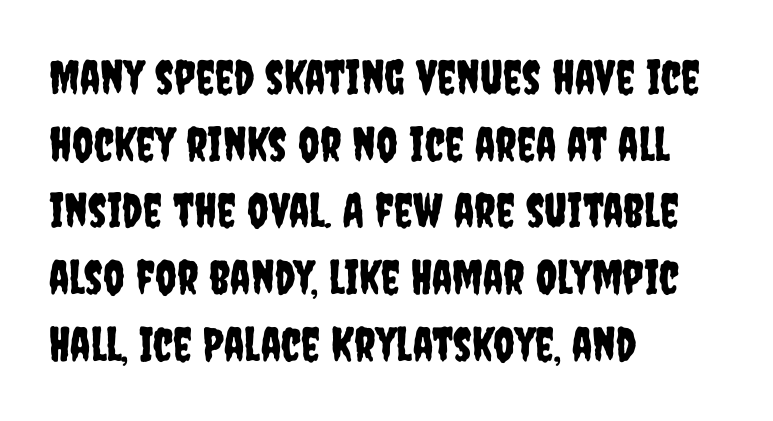
The image shows 47 px condensed sans-serif type, upright; set left-aligned, normal line spacing (1.42x), normal letter spacing, not underlined; low stroke contrast and a large x-height.
